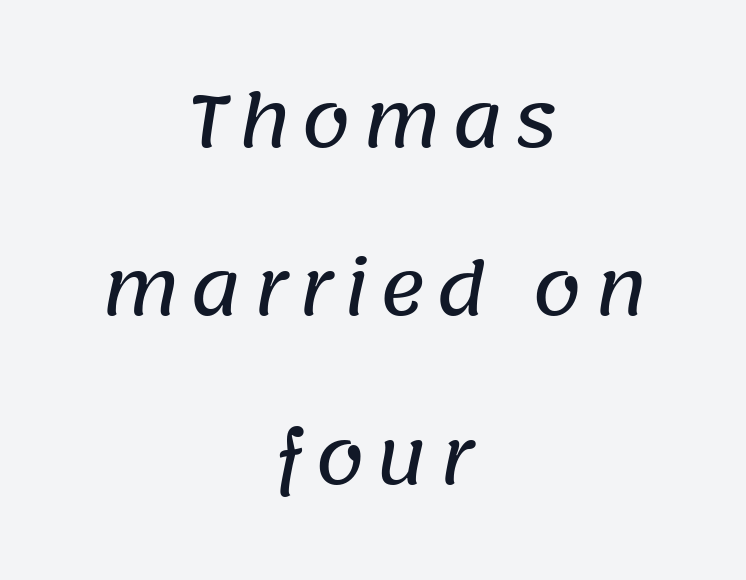
Q: Is the typeface a serif or a sans-serif typeface? A: Sans-serif.
Q: Is the text underlined? A: No.
Q: How is the paragraph aligned? A: Centered.
Q: Is the spacing between lines tight, normal or loose? A: Loose.
Q: Width (condensed, normal, or wide)? A: Normal.
Q: Stroke contrast? A: Low.
Q: x-height? A: Large.
Q: Monospaced? A: No.
